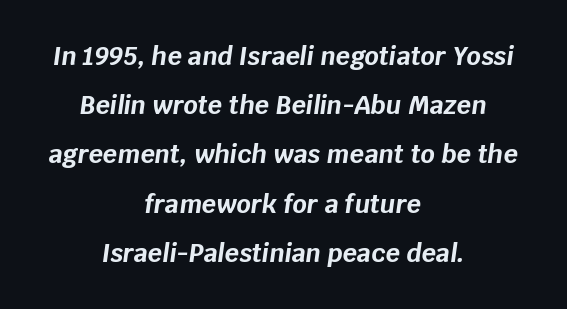
{"italic": "yes", "lean": "right", "slant_degrees": 8, "bold": "yes", "underline": "no", "align": "center", "line_spacing": "loose", "line_spacing_ratio": 1.97, "letter_spacing": "normal", "letter_spacing_em": 0.0, "glyph_px": 25}
